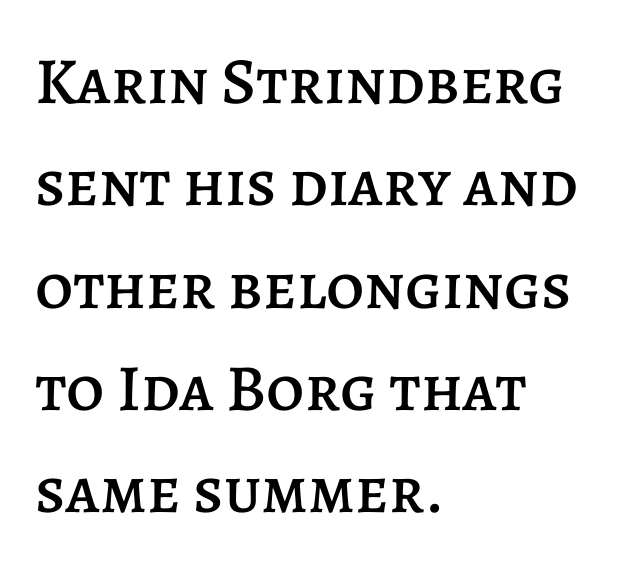
A typesetter would call this proportional, since set widths differ per character. Successive baselines arrive at the customary interval. Line starts are locked; line ends wander. Glyph-to-glyph distance matches everyday printed text. Every character sits straight up, as roman type does.
